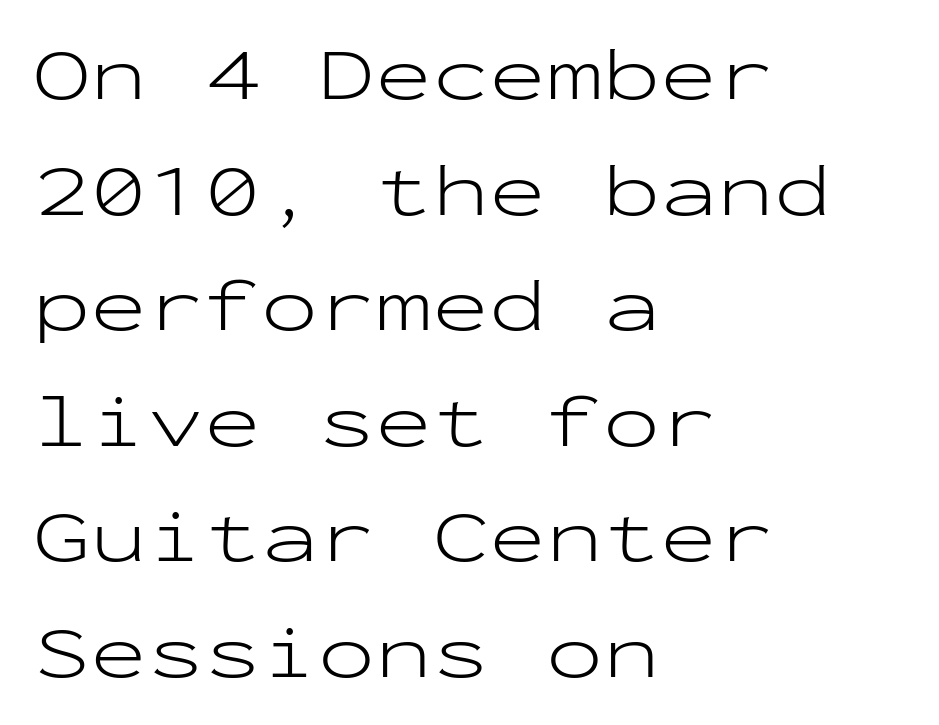
The image shows 76 px light, wide sans-serif type, upright, monospaced; set left-aligned, normal line spacing (1.52x), normal letter spacing, not underlined; low stroke contrast and a medium x-height.
